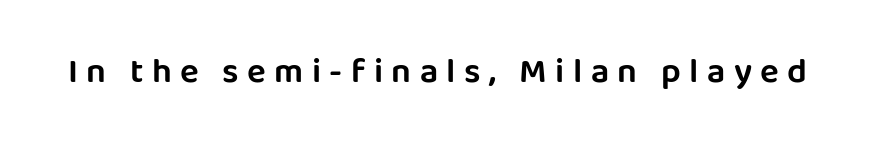
{"serif": "no", "italic": "no", "width": "normal", "stroke_contrast": "low", "x_height": "large", "monospaced": "no", "underline": "no", "letter_spacing": "wide", "letter_spacing_em": 0.24, "glyph_px": 35}
